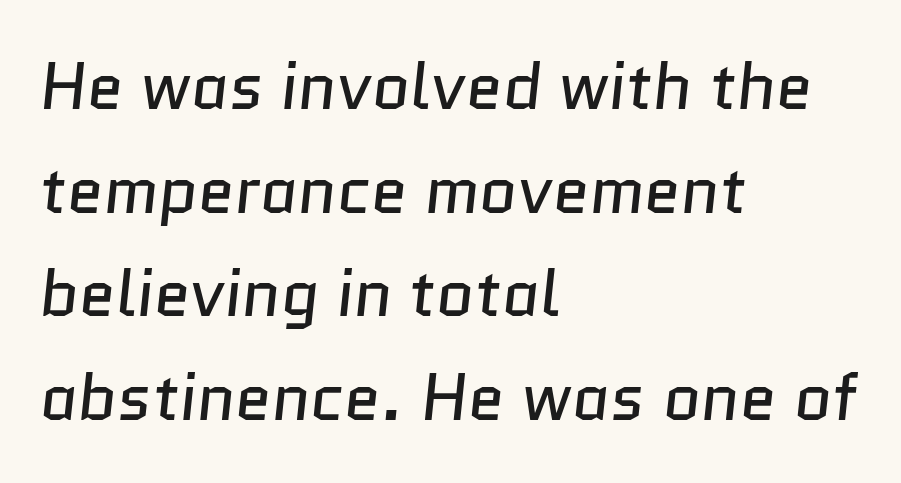
The image shows 66 px regular-weight sans-serif type; set left-aligned, normal line spacing (1.57x), normal letter spacing, not underlined; low stroke contrast and a medium x-height.
